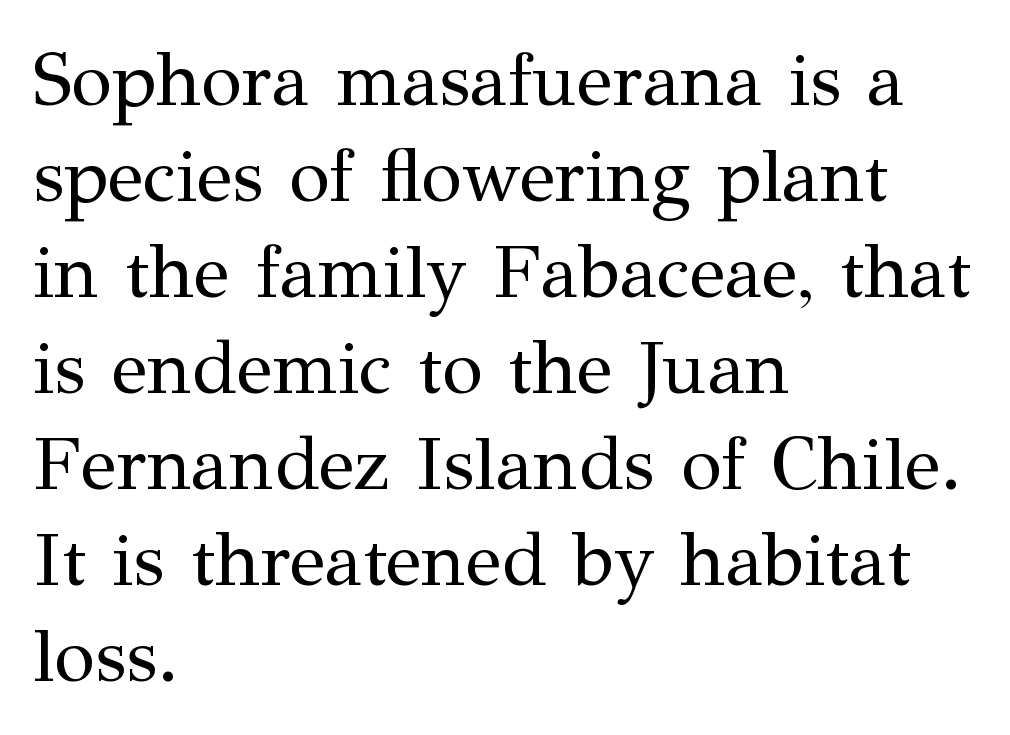
Q: Is the text bold? A: No.
Q: Is the text italic (slanted)? A: No, it is upright.
Q: Is the typeface a serif or a sans-serif typeface? A: Serif.
Q: Is the text underlined? A: No.
Q: How is the paragraph aligned? A: Left-aligned.
Q: Is the spacing between letters normal or unusually wide? A: Normal.
Q: Is the spacing between lines tight, normal or loose? A: Normal.
Q: Width (condensed, normal, or wide)? A: Normal.
Q: Stroke contrast? A: Medium.
Q: x-height? A: Medium.
Q: Monospaced? A: No.
